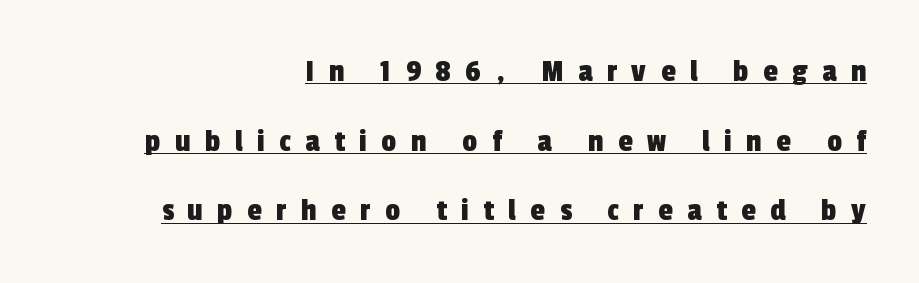
The image shows 33 px condensed sans-serif type; set right-aligned, loose line spacing (2.11x), unusually wide letter spacing (+0.44 em), underlined; a medium x-height.
